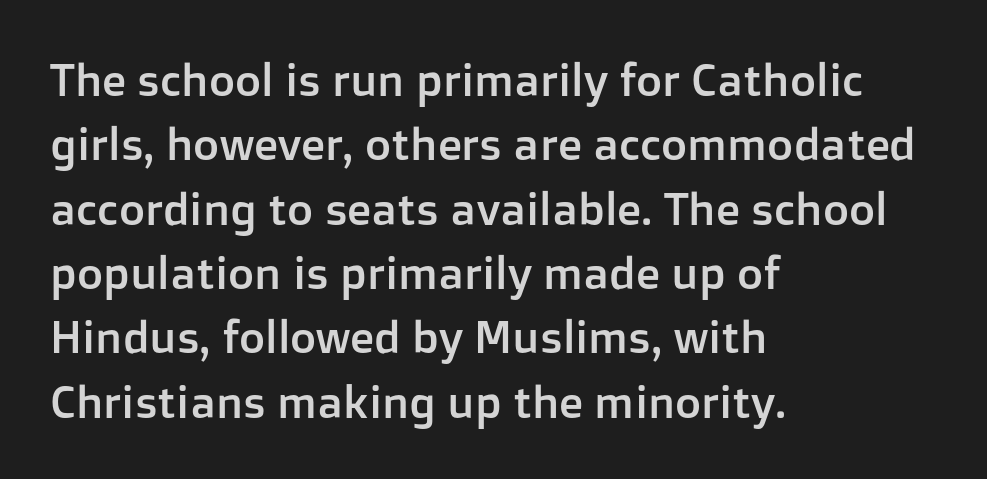
Here the designer chose a conventional face with non-uniform glyph widths. Line spacing here is normal. Check where the strokes stop: nothing finishes them off — pure sans. The tracking reads as untouched default to a designer's eye. This is the regular roman posture of the typeface.
